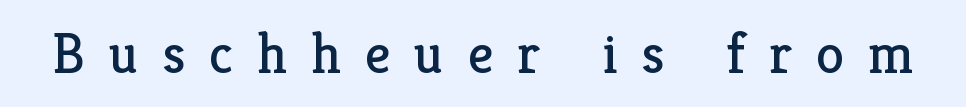
The image shows 57 px regular-weight serif type, upright; set unusually wide letter spacing (+0.42 em), not underlined; low stroke contrast and a medium x-height.
